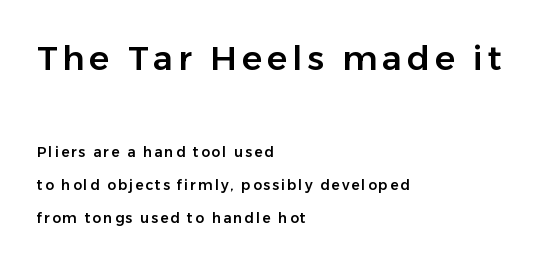
Q: Is the text italic (slanted)? A: No, it is upright.
Q: Is the typeface a serif or a sans-serif typeface? A: Sans-serif.
Q: Is the text underlined? A: No.
Q: How is the paragraph aligned? A: Left-aligned.
Q: Is the spacing between lines tight, normal or loose? A: Loose.
Q: Which block of text is set in a larger size, the first (top) or the second (bottom)? A: The first (top) one.
Q: Width (condensed, normal, or wide)? A: Normal.
Q: Stroke contrast? A: Low.
Q: x-height? A: Medium.
Q: Monospaced? A: No.
